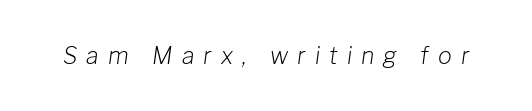
Letters have the restrained weight of plain body copy at most. Short note: letters widely spaced. The baseline area is clear. Compared with ordinary roman type, these characters are visibly tilted.
